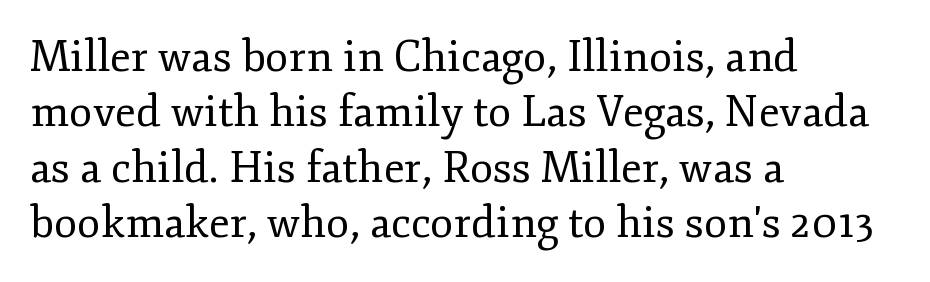
The glyphs in this specimen are seriffed. Stroke mass is kept to a normal reading level or below. This rendering uses left alignment, leaving the right contour irregular. The rendering keeps characters at their native spacing. A normal amount of white space separates one row of letters from the next.
